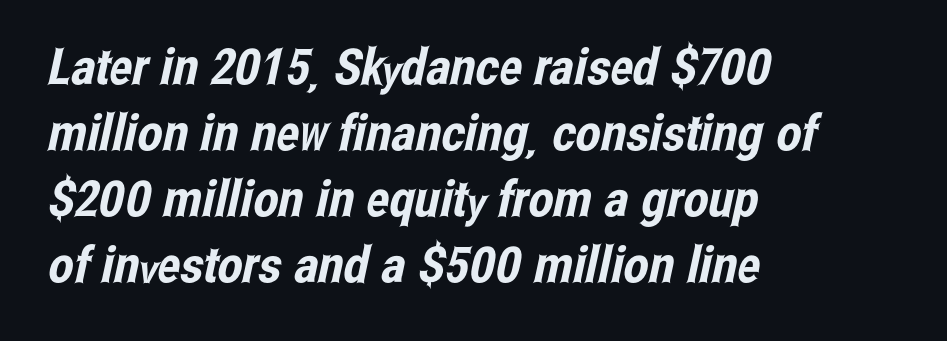
The image shows 50 px condensed sans-serif type; set left-aligned, normal line spacing (1.32x), normal letter spacing, not underlined; low stroke contrast and a medium x-height.
